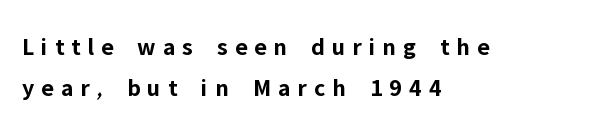
Q: Is the text bold? A: Yes.
Q: Is the text italic (slanted)? A: No, it is upright.
Q: Is the text underlined? A: No.
Q: How is the paragraph aligned? A: Left-aligned.
Q: Is the spacing between letters normal or unusually wide? A: Unusually wide.
Q: Is the spacing between lines tight, normal or loose? A: Normal.
